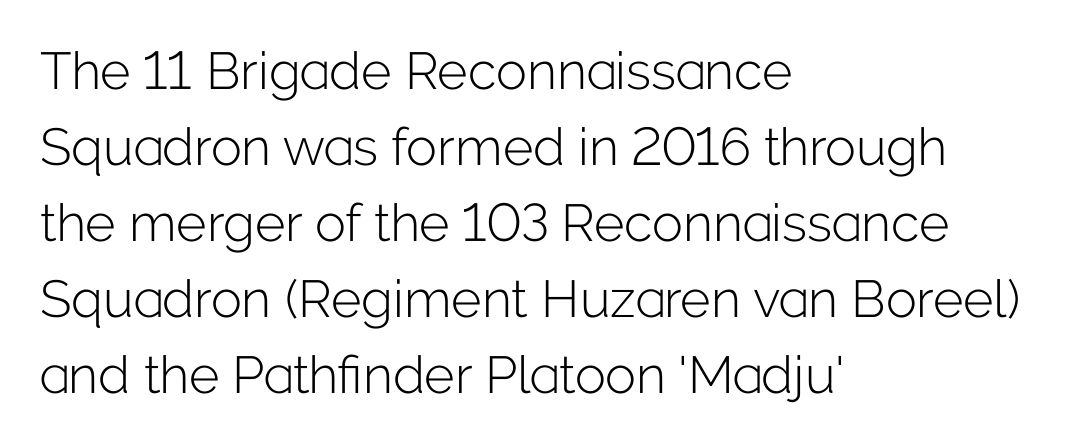
The typeface chosen for these lines omits serifs. No word sits above an underline. Do the characters align in a grid? No, the font is proportional. The block of text has a typical density, with ordinary space between rows.
